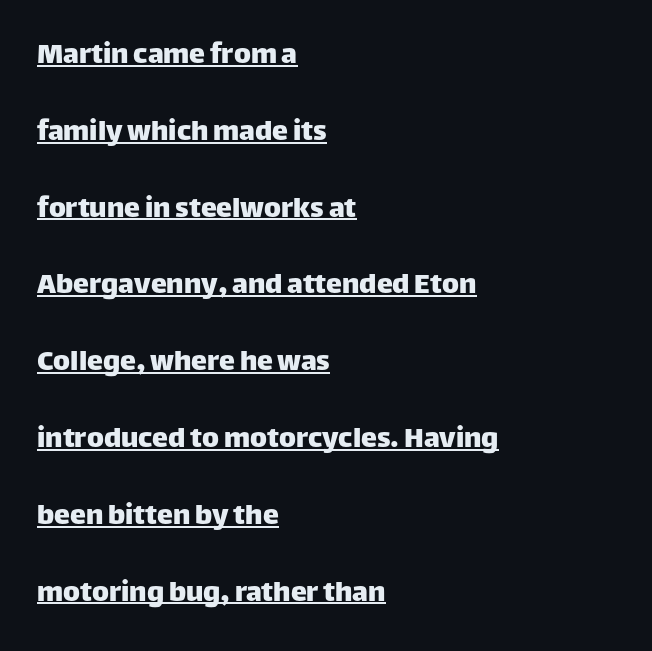
The typography opts for an upright posture over an oblique one. The passage is arranged the way most books set body copy — flush left. The typesetter has applied underlining to the passage shown. Here the glyphs are tracked normally, forming tight word shapes.
